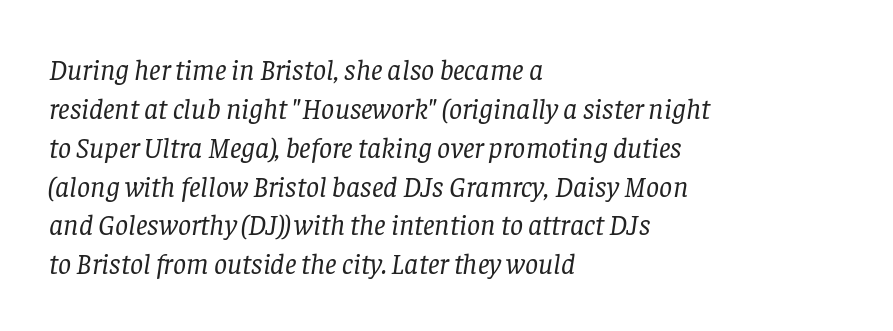
{"serif": "yes", "italic": "yes", "lean": "right", "slant_degrees": 8, "bold": "no", "weight": "regular", "width": "normal", "stroke_contrast": "low", "x_height": "large", "monospaced": "no", "underline": "no", "align": "left", "line_spacing": "normal", "line_spacing_ratio": 1.34, "letter_spacing": "normal", "letter_spacing_em": 0.0, "glyph_px": 29}
